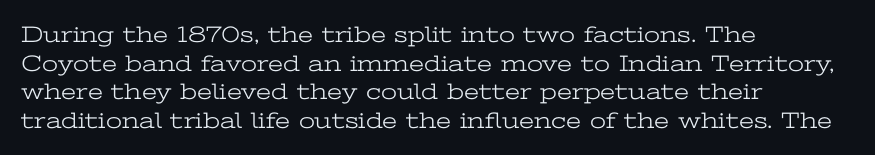
Q: Is the text bold? A: No.
Q: Is the text italic (slanted)? A: No, it is upright.
Q: Is the text underlined? A: No.
Q: How is the paragraph aligned? A: Left-aligned.
Q: Is the spacing between letters normal or unusually wide? A: Normal.
